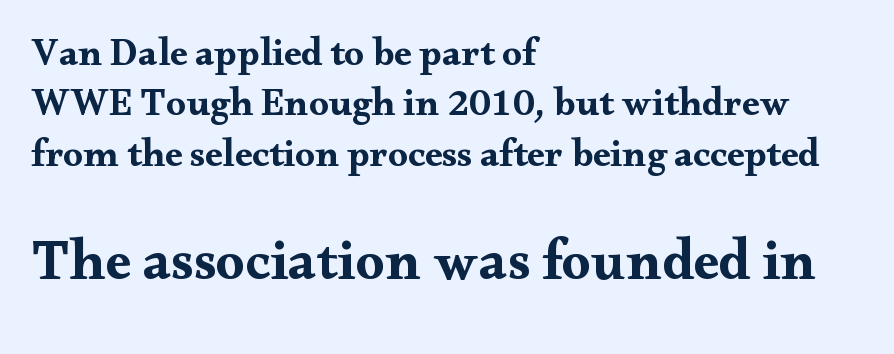
These lines are rendered in a variable-pitch font. When letters stand straight like this, we call the style roman or upright. Students, this is bold: see how much ink each stroke carries. The gap between lines stays unmarked. Larger block? The one below; the one above is distinctly smaller.
